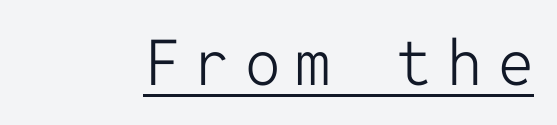
The image shows 63 px light sans-serif type, upright, monospaced; set unusually wide letter spacing (+0.24 em), underlined; low stroke contrast and a medium x-height.
